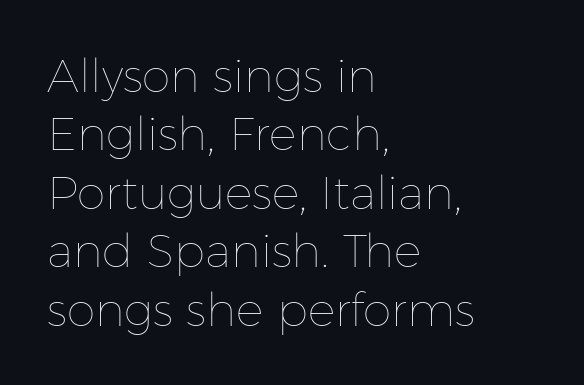
The image shows 46 px thin type, upright; set left-aligned, normal line spacing (1.27x), normal letter spacing, not underlined; low stroke contrast and a medium x-height.
